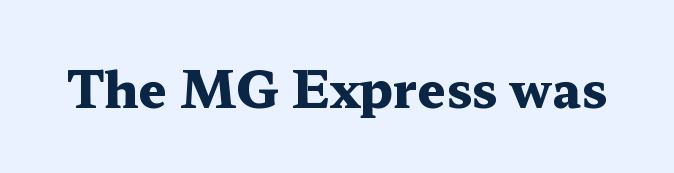
Type without underlining. The gaps between neighbouring characters are ordinary and unremarkable. This is serif lettering, the kind often seen in printed books. You could not count columns in this text — the font is proportionally spaced.
